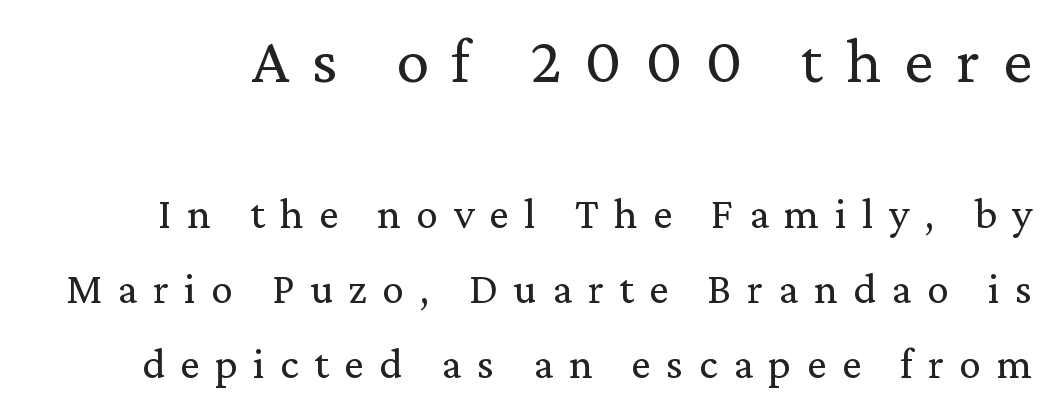
The image shows 66 px regular-weight serif type, upright; set line spacing 1.71x, unusually wide letter spacing (+0.35 em), not underlined; the first (top) block is 1.5x larger; low stroke contrast and a medium x-height.
